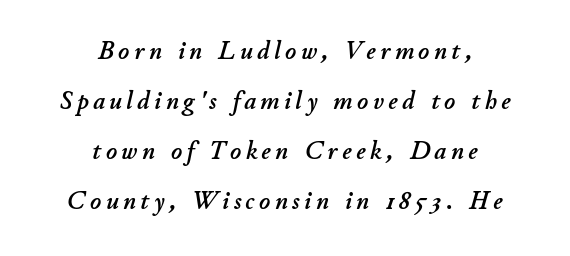
{"italic": "yes", "lean": "right", "slant_degrees": 11, "underline": "no", "align": "center", "line_spacing": "loose", "line_spacing_ratio": 1.92, "glyph_px": 26}
